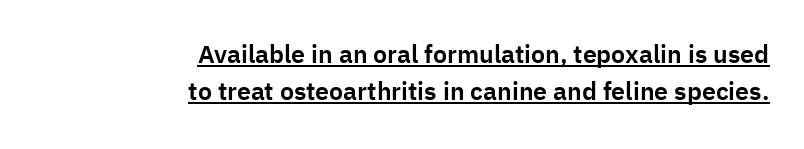
Unlike italic type, these characters show no tilt at all. The glyphs are accompanied by a horizontal stroke just below them. Compared with typical body copy, the letter spacing here is the same. Rows of type keep a routine distance in the vertical direction.
